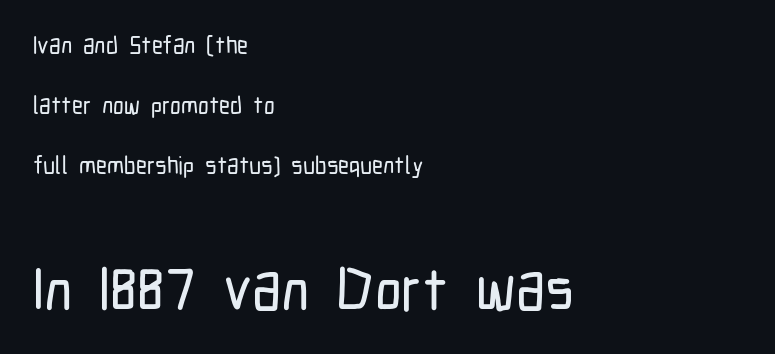
{"serif": "no", "italic": "no", "width": "condensed", "stroke_contrast": "low", "x_height": "medium", "monospaced": "no", "underline": "no", "align": "left", "line_spacing": "loose", "line_spacing_ratio": 2.49, "letter_spacing": "normal", "letter_spacing_em": 0.0, "larger_block": "second", "size_ratio": 2.5, "glyph_px": 60}
